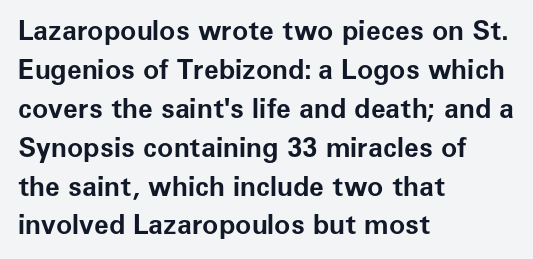
{"italic": "no", "bold": "yes", "underline": "no", "align": "left", "line_spacing": "normal", "line_spacing_ratio": 1.44, "letter_spacing": "normal", "letter_spacing_em": 0.0, "glyph_px": 27}
